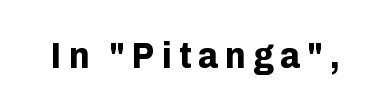
Spacing between characters has been opened up far beyond the box default. The letters are bold, with thick, heavy strokes. A sans-serif font was chosen for this passage. Ascenders rise straight up at ninety degrees.
